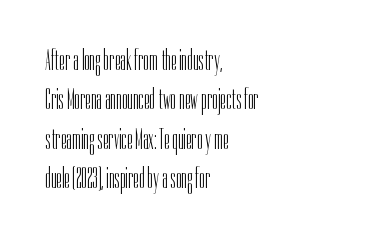
Q: Is the text bold? A: No.
Q: Is the text italic (slanted)? A: No, it is upright.
Q: Is the typeface a serif or a sans-serif typeface? A: Sans-serif.
Q: Is the text underlined? A: No.
Q: How is the paragraph aligned? A: Left-aligned.
Q: Is the spacing between letters normal or unusually wide? A: Normal.
Q: Is the spacing between lines tight, normal or loose? A: Normal.
Q: Width (condensed, normal, or wide)? A: Condensed.
Q: Stroke contrast? A: Low.
Q: x-height? A: Medium.
Q: Monospaced? A: No.
